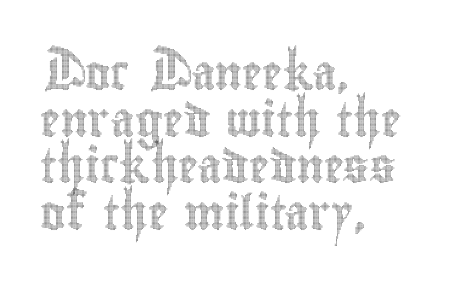
{"italic": "no", "width": "condensed", "x_height": "small", "monospaced": "no", "underline": "no", "align": "left", "line_spacing": "normal", "line_spacing_ratio": 1.37, "letter_spacing": "normal", "letter_spacing_em": 0.0, "glyph_px": 34}
